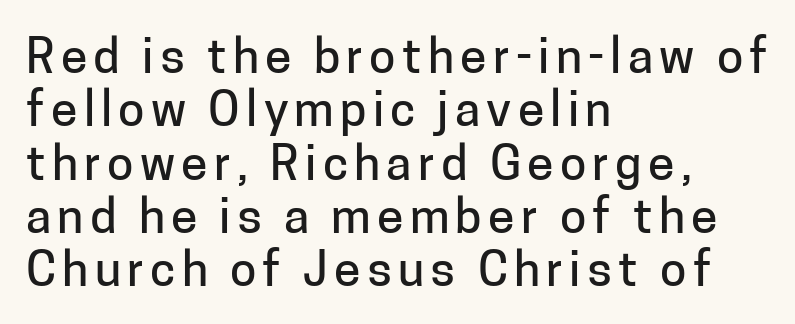
The paragraph shown leans on its left margin. Unmarked baselines from the first word to the last. A sans-serif font was chosen for this passage. Ordinary non-slanted type is in use.
